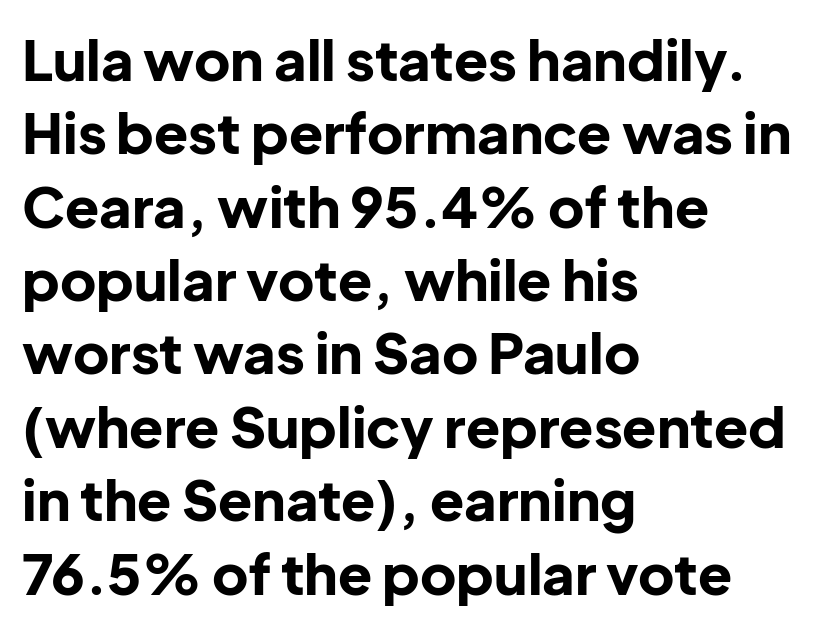
{"serif": "no", "italic": "no", "bold": "yes", "weight": "bold", "width": "normal", "stroke_contrast": "low", "x_height": "medium", "monospaced": "no", "underline": "no", "align": "left", "line_spacing": "normal", "line_spacing_ratio": 1.31, "letter_spacing": "normal", "letter_spacing_em": 0.0, "glyph_px": 56}
